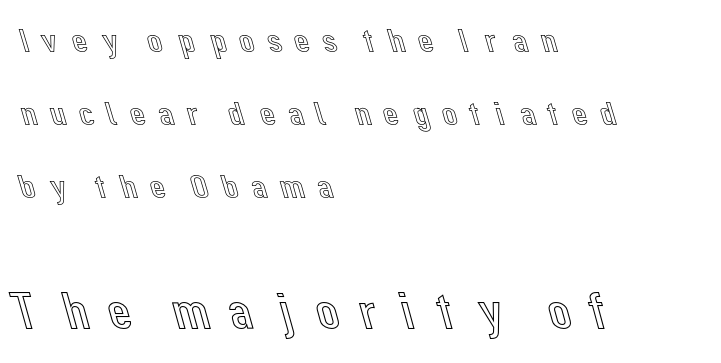
Q: Is the text italic (slanted)? A: Yes.
Q: Is the text underlined? A: No.
Q: How is the paragraph aligned? A: Left-aligned.
Q: Is the spacing between letters normal or unusually wide? A: Unusually wide.
Q: Is the spacing between lines tight, normal or loose? A: Loose.
Q: Which block of text is set in a larger size, the first (top) or the second (bottom)? A: The second (bottom) one.
Q: Width (condensed, normal, or wide)? A: Normal.
Q: x-height? A: Medium.
Q: Monospaced? A: No.
